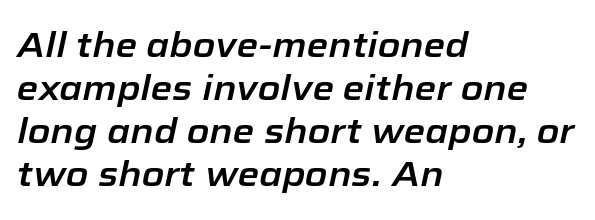
Q: Is the text italic (slanted)? A: Yes, it leans right by about 12 degrees.
Q: Is the text underlined? A: No.
Q: How is the paragraph aligned? A: Left-aligned.
Q: Is the spacing between letters normal or unusually wide? A: Normal.
Q: Width (condensed, normal, or wide)? A: Normal.
Q: Stroke contrast? A: Low.
Q: x-height? A: Medium.
Q: Monospaced? A: No.
